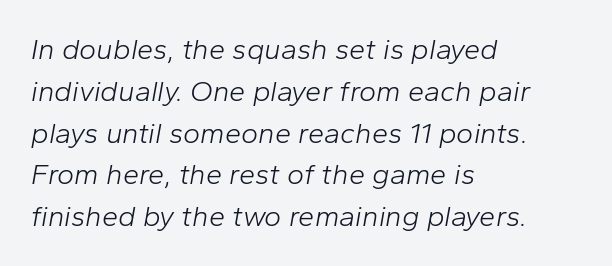
{"italic": "yes", "lean": "right", "slant_degrees": 10, "bold": "no", "weight": "light", "width": "normal", "stroke_contrast": "low", "x_height": "medium", "monospaced": "no", "underline": "no", "align": "left", "line_spacing": "normal", "line_spacing_ratio": 1.44, "letter_spacing": "normal", "letter_spacing_em": 0.0, "glyph_px": 29}
